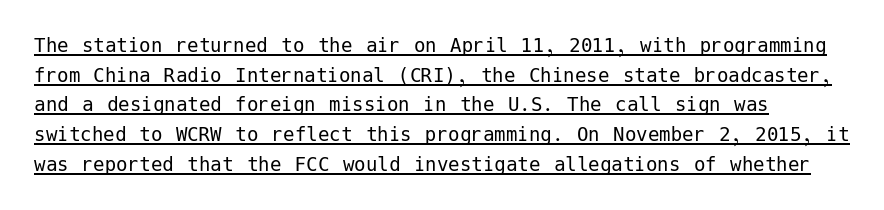
Q: Is the text bold? A: No.
Q: Is the text italic (slanted)? A: No, it is upright.
Q: Is the text underlined? A: Yes.
Q: Is the spacing between letters normal or unusually wide? A: Normal.
Q: Is the spacing between lines tight, normal or loose? A: Normal.
